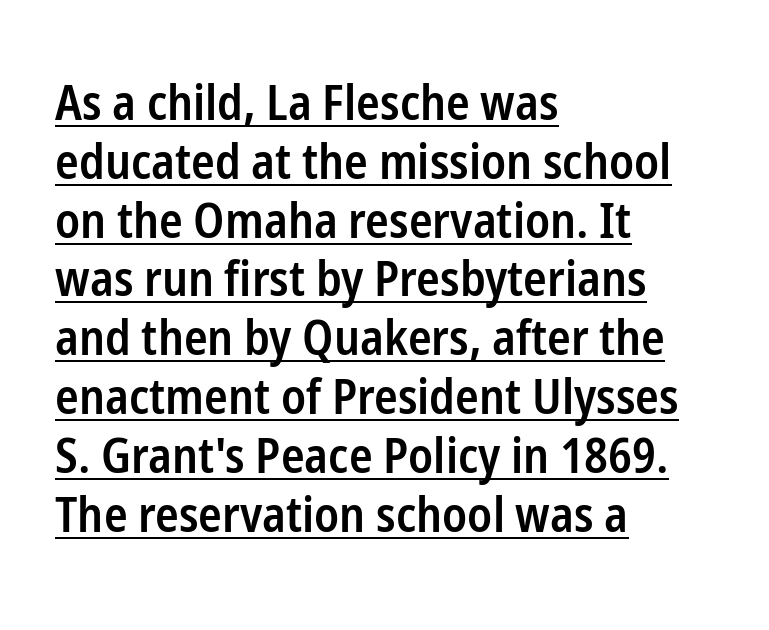
{"serif": "no", "italic": "no", "bold": "semi", "weight": "semibold", "width": "condensed", "stroke_contrast": "low", "x_height": "medium", "monospaced": "no", "underline": "yes", "align": "left", "line_spacing_ratio": 1.2, "letter_spacing": "normal", "letter_spacing_em": 0.0, "glyph_px": 49}
